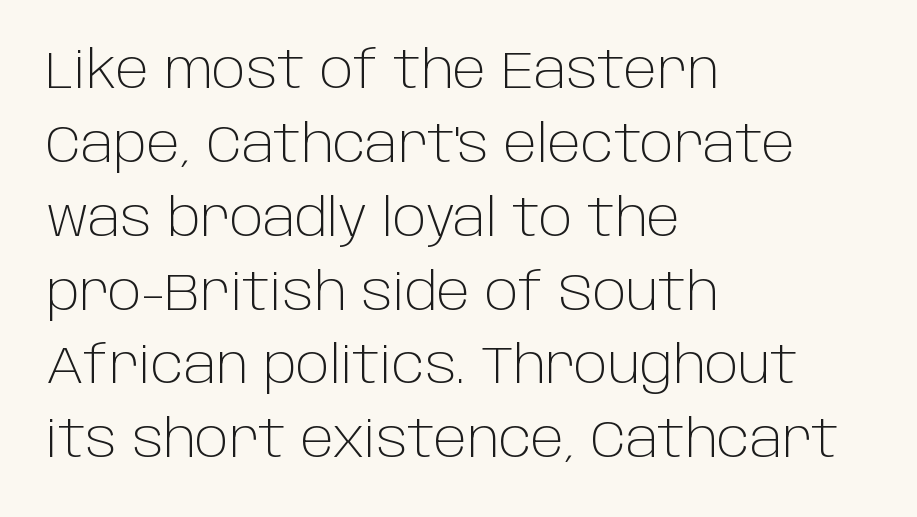
The passage shown is not underscored anywhere. This sample keeps an unexceptional amount of space between lines. A quiet, ordinary-to-light weight characterises the typeface. Default kerning and tracking; the words read as compact shapes.
